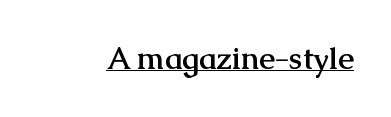
Caption: lettering with a line underneath. The letters advance in unequal steps, a hallmark of proportional type. The font's upright variant was chosen for this text. The horizontal fit of the characters is conventional and even. The glyphs have the mass of a bold cut. Does the type have serifs? Yes, each stem ends in a small foot.
